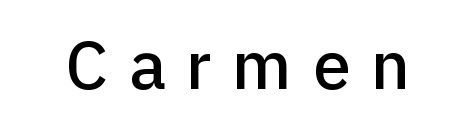
The image shows 68 px sans-serif type, upright; set unusually wide letter spacing (+0.3 em), not underlined; low stroke contrast and a medium x-height.
